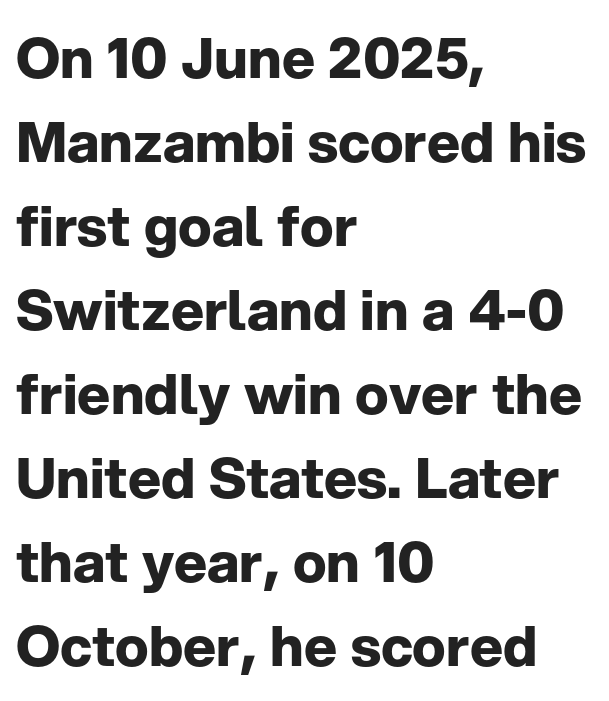
The line-height multiplier appears to be the usual default. Is the block centered? No — it sits flush against the left margin. Tracking value appears to be zero — textbook default spacing. On the weight axis this lands at bold, roughly 700. Words float on clear page, feet unadorned.
